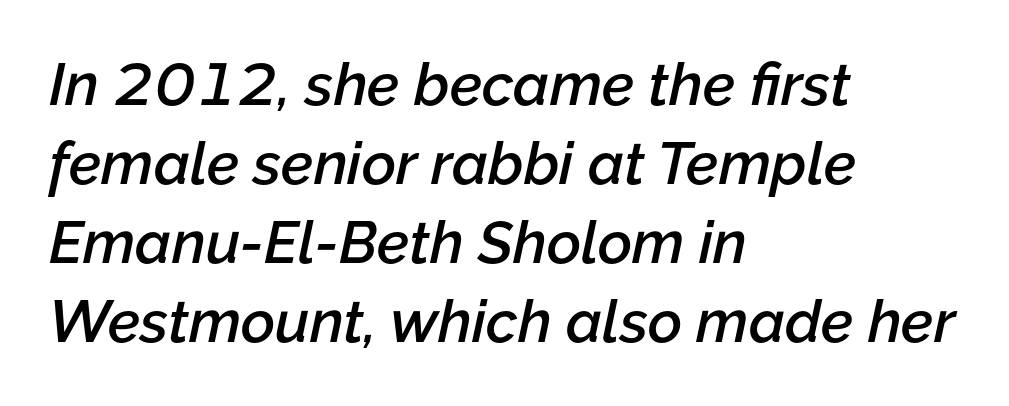
Q: Is the text bold? A: Semi-bold.
Q: Is the text italic (slanted)? A: Yes, it leans right by about 12 degrees.
Q: Is the text underlined? A: No.
Q: How is the paragraph aligned? A: Left-aligned.
Q: Is the spacing between letters normal or unusually wide? A: Normal.
Q: Is the spacing between lines tight, normal or loose? A: Normal.
Q: Width (condensed, normal, or wide)? A: Normal.
Q: Stroke contrast? A: Low.
Q: x-height? A: Medium.
Q: Monospaced? A: No.
